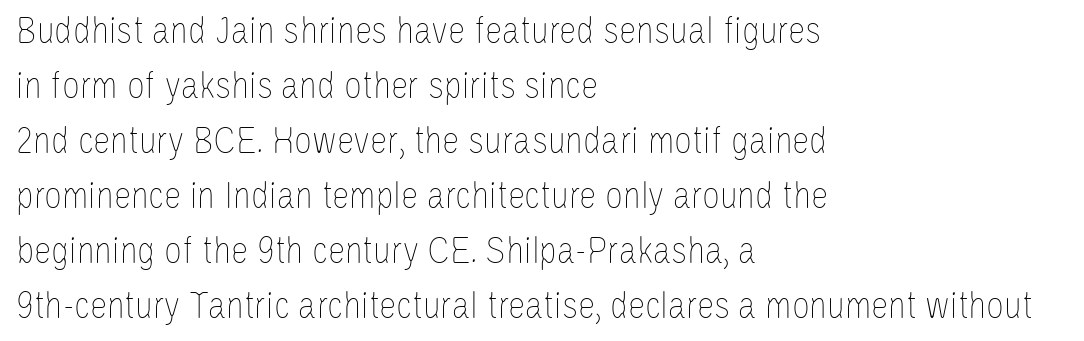
{"italic": "no", "bold": "no", "weight": "thin", "width": "condensed", "stroke_contrast": "low", "x_height": "large", "monospaced": "no", "underline": "no", "align": "left", "line_spacing": "normal", "line_spacing_ratio": 1.41, "letter_spacing": "normal", "letter_spacing_em": 0.0, "glyph_px": 39}
